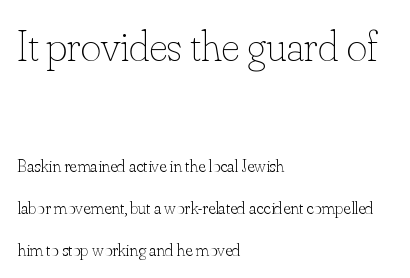
Q: Is the text bold? A: No.
Q: Is the text italic (slanted)? A: No, it is upright.
Q: Is the text underlined? A: No.
Q: How is the paragraph aligned? A: Left-aligned.
Q: Is the spacing between letters normal or unusually wide? A: Normal.
Q: Is the spacing between lines tight, normal or loose? A: Loose.
Q: Which block of text is set in a larger size, the first (top) or the second (bottom)? A: The first (top) one.
Q: Width (condensed, normal, or wide)? A: Normal.
Q: Stroke contrast? A: Low.
Q: x-height? A: Small.
Q: Monospaced? A: No.
